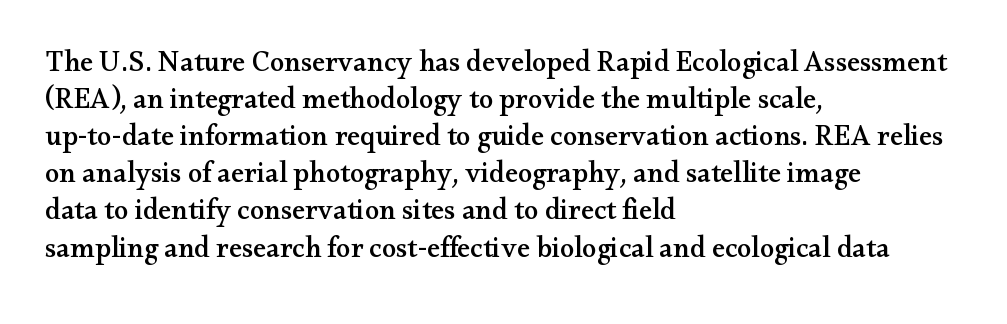
The image shows 29 px wide serif type, upright; set left-aligned, normal line spacing (1.28x), normal letter spacing, not underlined; medium stroke contrast and a small x-height.
